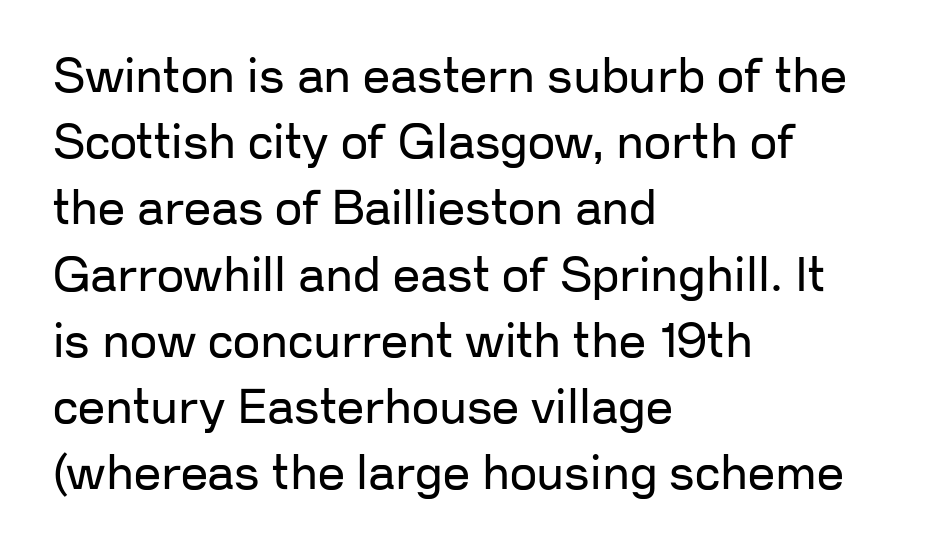
Q: Is the text bold? A: No.
Q: Is the text italic (slanted)? A: No, it is upright.
Q: Is the typeface a serif or a sans-serif typeface? A: Sans-serif.
Q: Is the text underlined? A: No.
Q: How is the paragraph aligned? A: Left-aligned.
Q: Is the spacing between letters normal or unusually wide? A: Normal.
Q: Is the spacing between lines tight, normal or loose? A: Normal.
Q: Width (condensed, normal, or wide)? A: Normal.
Q: Stroke contrast? A: Low.
Q: x-height? A: Medium.
Q: Monospaced? A: No.
